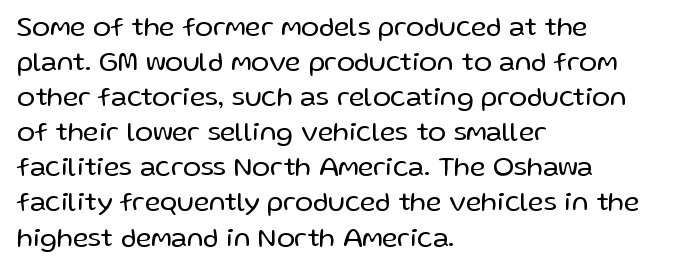
Style check: upright. Plain, unruled lines of type. The paragraph has a hard left edge and a soft right edge. This rendering leaves character spacing at its baseline value. A typesetter would call this leading conventional body-copy spacing. These glyphs show unthickened strokes, regular width or finer.
